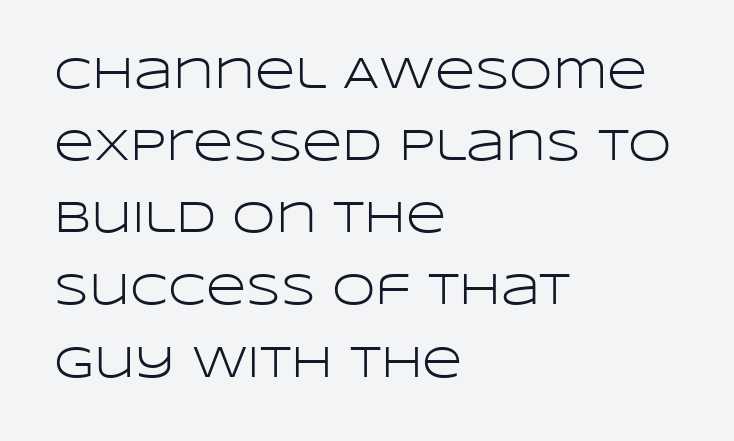
The image shows 44 px light, wide sans-serif type, upright; set left-aligned, normal line spacing (1.64x), normal letter spacing, not underlined; low stroke contrast and a large x-height.
